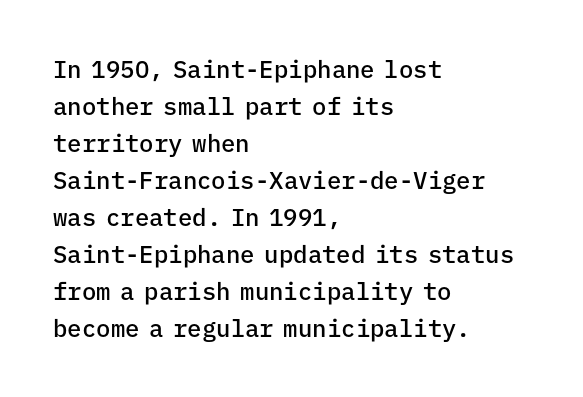
{"italic": "no", "bold": "semi", "underline": "no", "align": "left", "line_spacing": "normal", "line_spacing_ratio": 1.54, "letter_spacing": "normal", "letter_spacing_em": 0.0, "glyph_px": 24}
